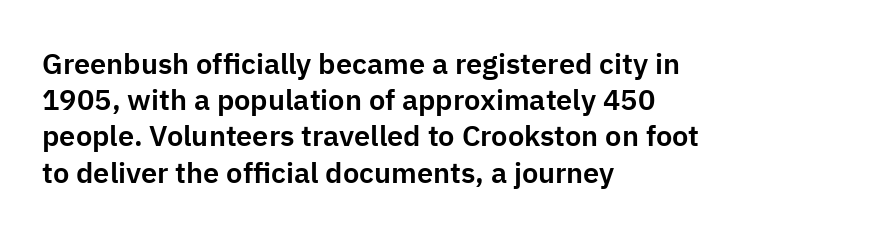
Q: Is the text italic (slanted)? A: No, it is upright.
Q: Is the typeface a serif or a sans-serif typeface? A: Sans-serif.
Q: Is the text underlined? A: No.
Q: How is the paragraph aligned? A: Left-aligned.
Q: Is the spacing between letters normal or unusually wide? A: Normal.
Q: Is the spacing between lines tight, normal or loose? A: Normal.
Q: Width (condensed, normal, or wide)? A: Normal.
Q: Stroke contrast? A: Low.
Q: x-height? A: Medium.
Q: Monospaced? A: No.
